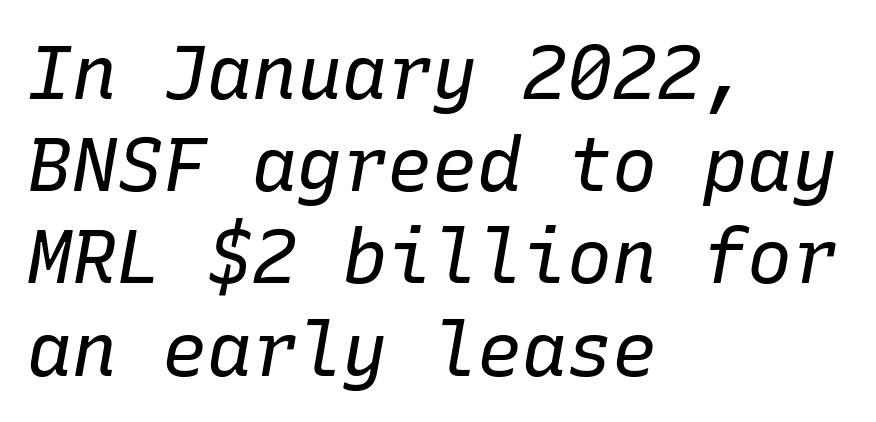
The image shows 75 px regular-weight type, italic (leaning right), monospaced; set left-aligned, line spacing 1.23x, normal letter spacing, not underlined; low stroke contrast and a medium x-height.
